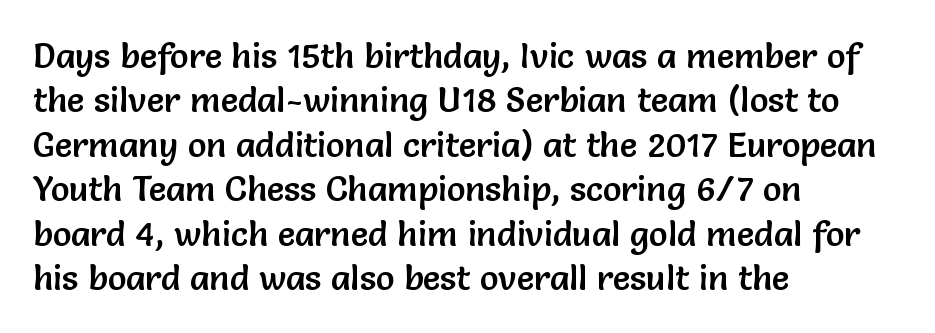
The image shows 35 px sans-serif type, upright; set left-aligned, normal line spacing (1.27x), normal letter spacing, not underlined; low stroke contrast and a medium x-height.
